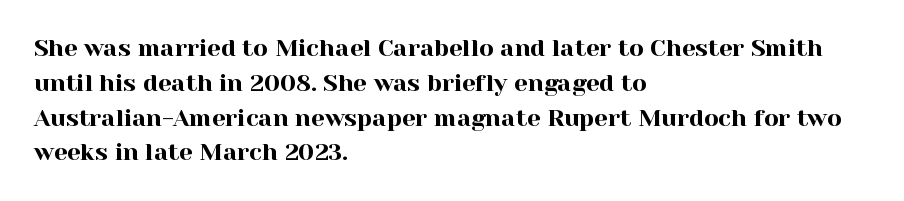
Q: Is the text italic (slanted)? A: No, it is upright.
Q: Is the text underlined? A: No.
Q: How is the paragraph aligned? A: Left-aligned.
Q: Is the spacing between letters normal or unusually wide? A: Normal.
Q: Is the spacing between lines tight, normal or loose? A: Normal.
